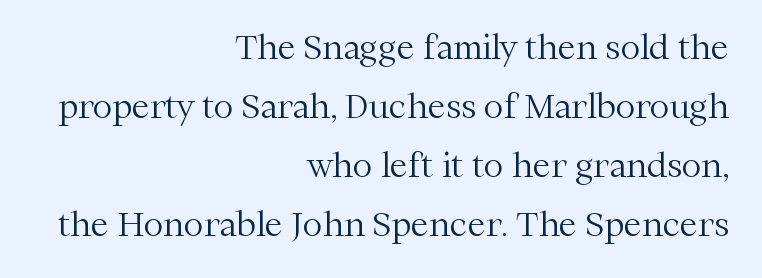
Q: Is the text bold? A: No.
Q: Is the text italic (slanted)? A: No, it is upright.
Q: Is the typeface a serif or a sans-serif typeface? A: Serif.
Q: Is the text underlined? A: No.
Q: How is the paragraph aligned? A: Right-aligned.
Q: Is the spacing between letters normal or unusually wide? A: Normal.
Q: Width (condensed, normal, or wide)? A: Normal.
Q: Stroke contrast? A: Medium.
Q: x-height? A: Medium.
Q: Monospaced? A: No.
